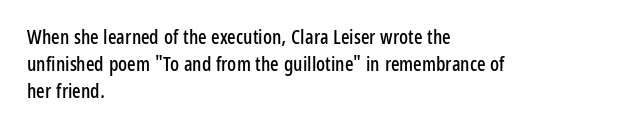
{"italic": "no", "underline": "no", "align": "left", "line_spacing": "normal", "line_spacing_ratio": 1.36, "letter_spacing": "normal", "letter_spacing_em": 0.0, "glyph_px": 20}
